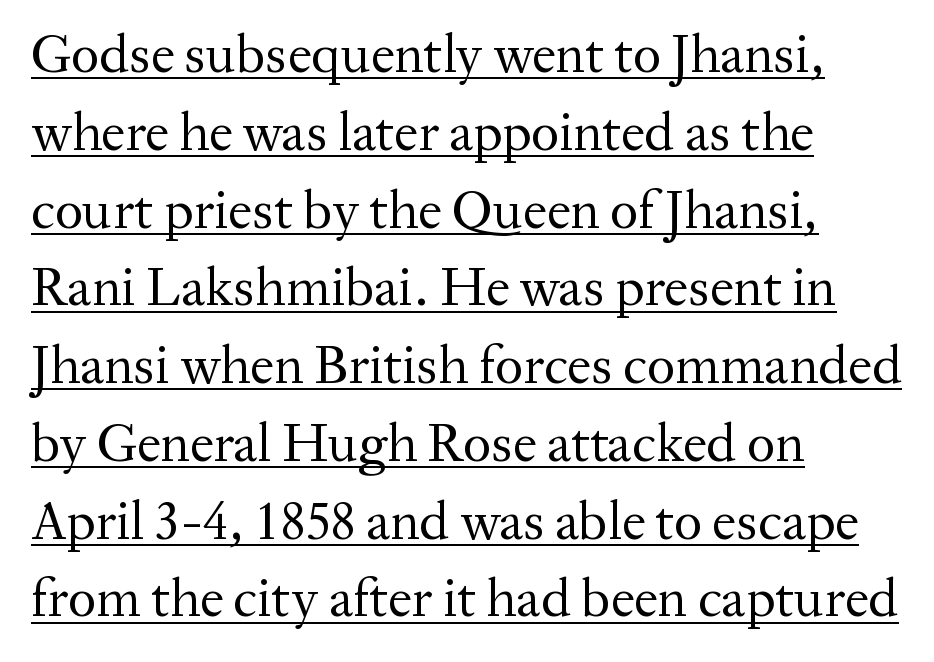
{"serif": "yes", "italic": "no", "bold": "no", "weight": "regular", "width": "normal", "stroke_contrast": "medium", "x_height": "medium", "monospaced": "no", "underline": "yes", "align": "left", "line_spacing": "normal", "line_spacing_ratio": 1.44, "letter_spacing": "normal", "letter_spacing_em": 0.0, "glyph_px": 54}
